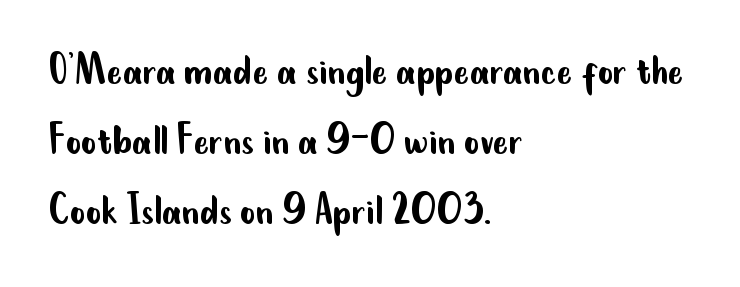
Regarding serifs, this sample does without them. Looks like regular typesetting: each glyph gets only the width it needs. Standard letterfit; no display-style spreading of the glyphs. The rows are spaced the way most documents space them. Is the type heavy? It reads as light-to-regular instead. The lettering stays uniformly vertical, giving the passage a roman look.
